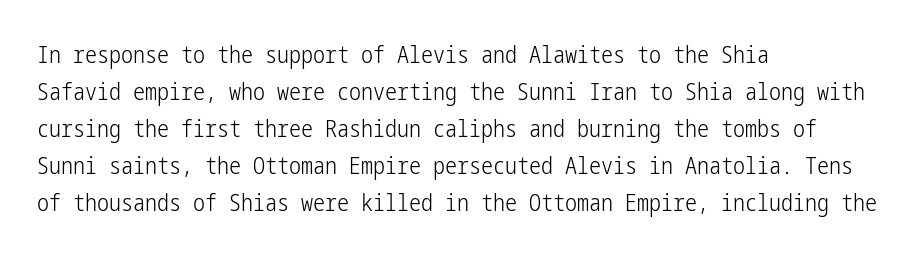
{"italic": "no", "bold": "no", "underline": "no", "align": "left", "line_spacing": "normal", "line_spacing_ratio": 1.54, "letter_spacing": "normal", "letter_spacing_em": 0.0, "glyph_px": 24}
